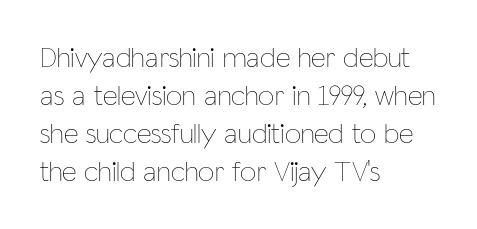
Q: Is the text bold? A: No.
Q: Is the text italic (slanted)? A: No, it is upright.
Q: Is the text underlined? A: No.
Q: How is the paragraph aligned? A: Left-aligned.
Q: Is the spacing between letters normal or unusually wide? A: Normal.
Q: Is the spacing between lines tight, normal or loose? A: Normal.
Q: Width (condensed, normal, or wide)? A: Condensed.
Q: Stroke contrast? A: Low.
Q: x-height? A: Medium.
Q: Monospaced? A: No.
